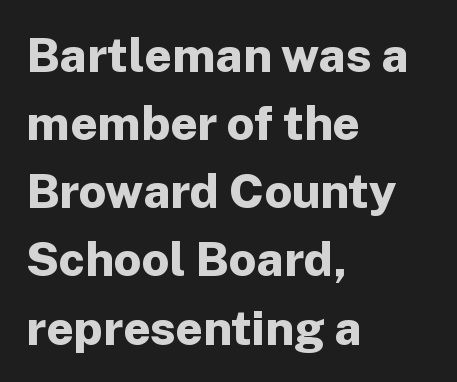
The image shows 48 px bold sans-serif type, upright; set left-aligned, normal line spacing (1.42x), normal letter spacing, not underlined; low stroke contrast and a medium x-height.
